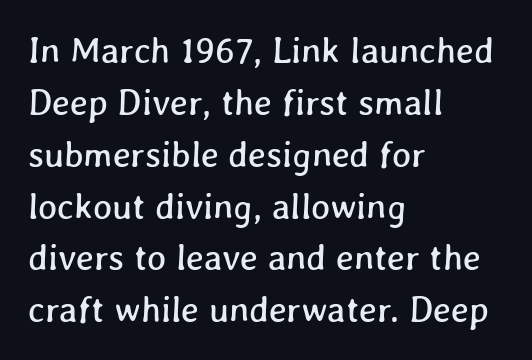
The image shows 36 px text type; set left-aligned, normal line spacing (1.44x), normal letter spacing, not underlined; low stroke contrast and a medium x-height.
